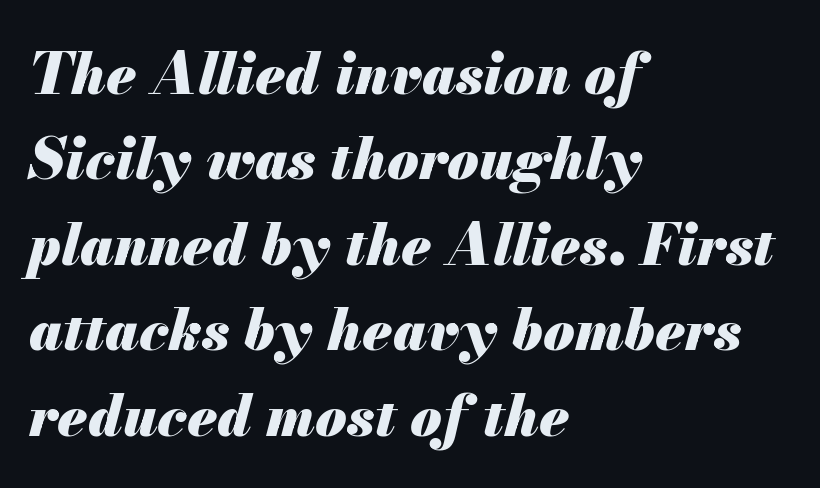
The image shows 57 px heavy type, italic (leaning right); set left-aligned, normal line spacing (1.5x), normal letter spacing, not underlined; medium stroke contrast and a small x-height.
